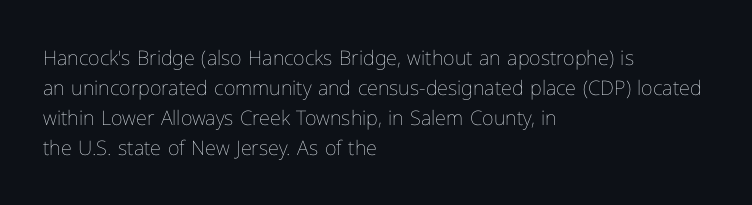
{"italic": "no", "bold": "no", "underline": "no", "align": "left", "line_spacing": "normal", "line_spacing_ratio": 1.5, "letter_spacing": "normal", "letter_spacing_em": 0.0, "glyph_px": 20}
